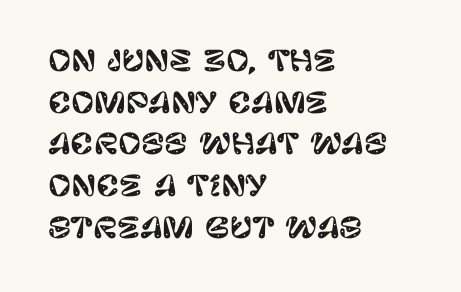
{"serif": "no", "width": "normal", "stroke_contrast": "low", "x_height": "large", "monospaced": "no", "underline": "no", "align": "left", "line_spacing": "normal", "line_spacing_ratio": 1.49, "letter_spacing": "normal", "letter_spacing_em": 0.0, "glyph_px": 28}
